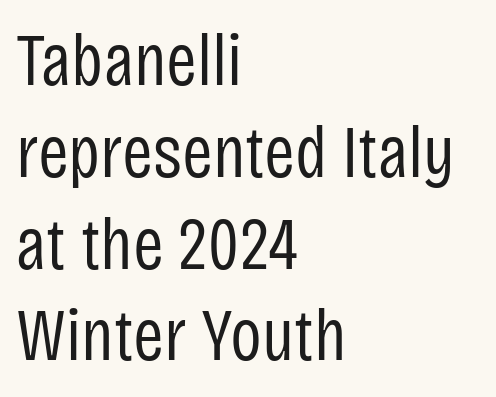
Honestly, there is no underline to notice here at all. Here the glyphs are tracked normally, forming tight word shapes. Do the characters align in a grid? No, the font is proportional. Alignment: flush left.
